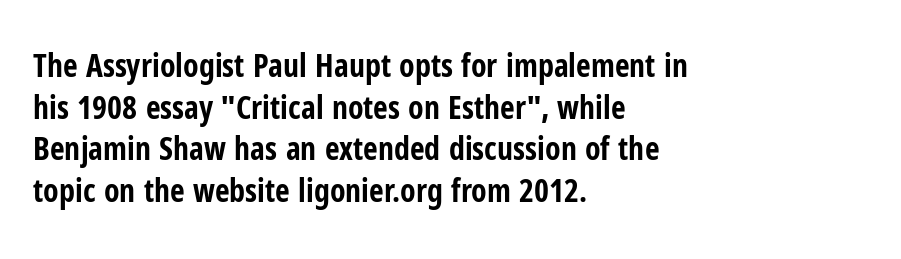
The image shows 32 px bold, condensed sans-serif type, upright; set left-aligned, normal line spacing (1.3x), normal letter spacing, not underlined; low stroke contrast and a medium x-height.
